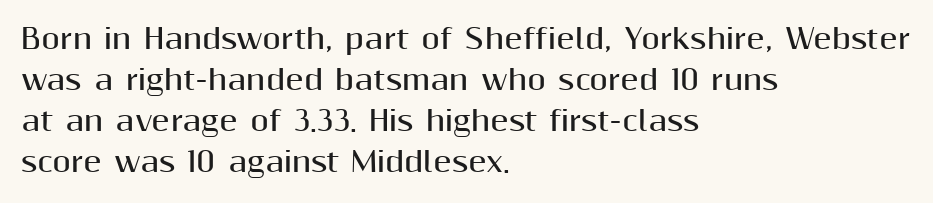
{"italic": "no", "bold": "yes", "underline": "no", "align": "left", "line_spacing": "normal", "line_spacing_ratio": 1.52, "letter_spacing": "normal", "letter_spacing_em": 0.0, "glyph_px": 27}
